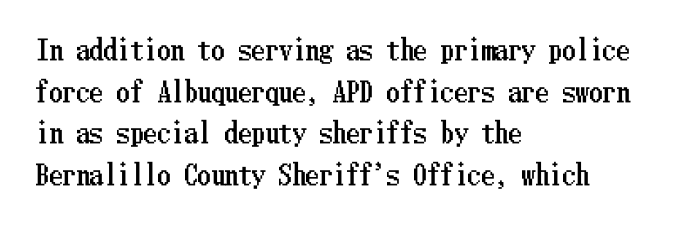
The image shows 27 px text type, upright; set left-aligned, normal line spacing (1.54x), normal letter spacing, not underlined.
